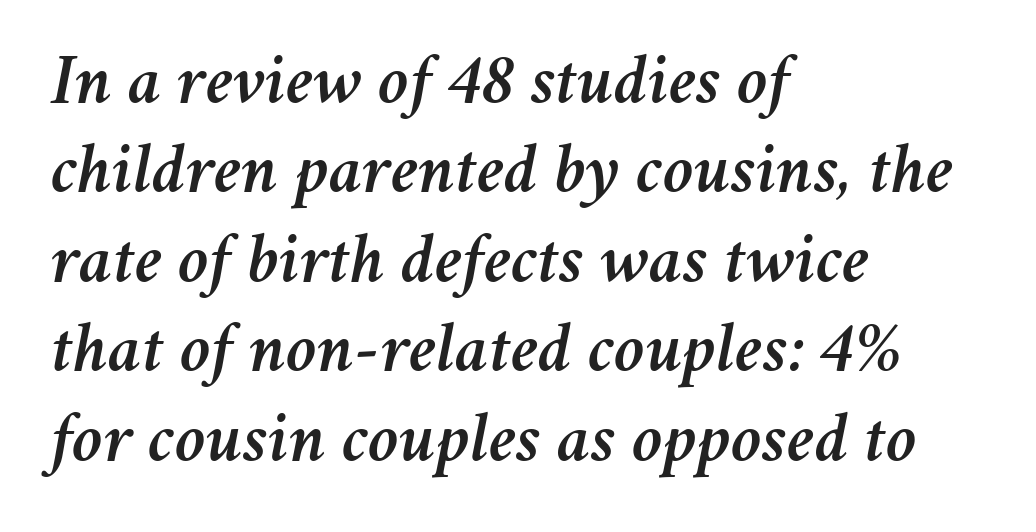
{"italic": "yes", "lean": "right", "slant_degrees": 11, "width": "normal", "stroke_contrast": "medium", "x_height": "medium", "monospaced": "no", "underline": "no", "align": "left", "line_spacing": "normal", "line_spacing_ratio": 1.26, "letter_spacing": "normal", "letter_spacing_em": 0.0, "glyph_px": 71}
